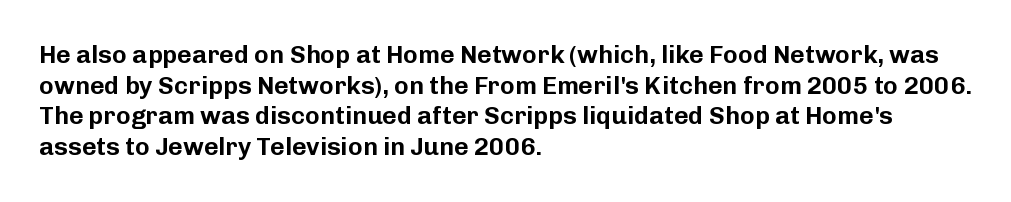
{"italic": "no", "underline": "no", "align": "left", "line_spacing_ratio": 1.23, "letter_spacing": "normal", "letter_spacing_em": 0.0, "glyph_px": 25}
